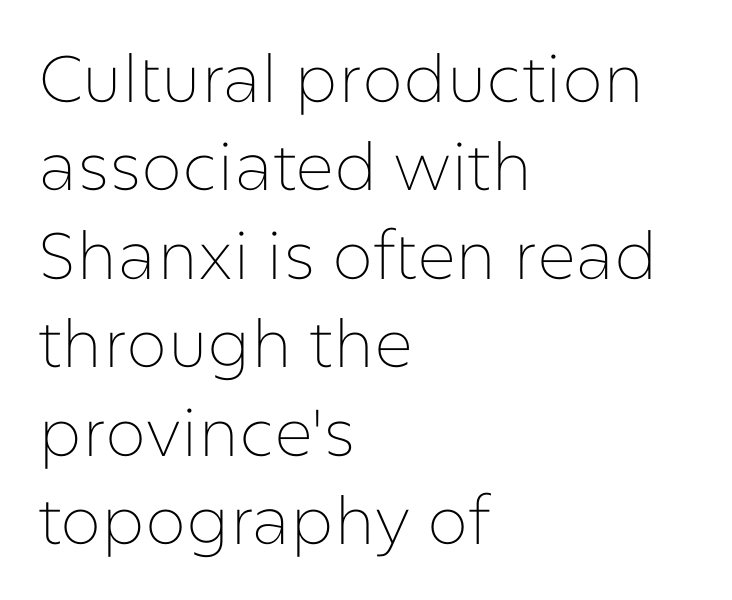
{"serif": "no", "italic": "no", "bold": "no", "weight": "thin", "width": "normal", "stroke_contrast": "low", "x_height": "medium", "monospaced": "no", "underline": "no", "align": "left", "line_spacing": "normal", "line_spacing_ratio": 1.34, "letter_spacing": "normal", "letter_spacing_em": 0.0, "glyph_px": 66}
